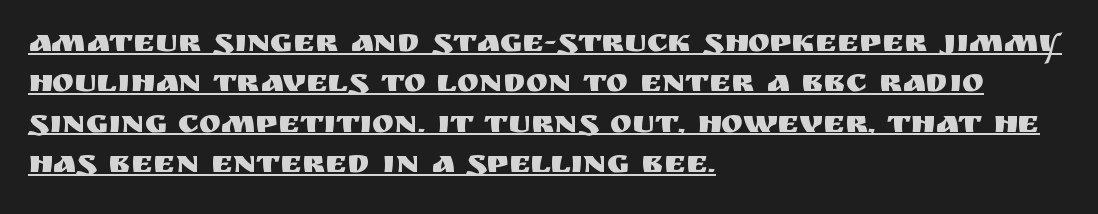
The image shows 33 px sans-serif type, upright; set left-aligned, line spacing 1.22x, normal letter spacing, underlined; medium stroke contrast and a large x-height.
